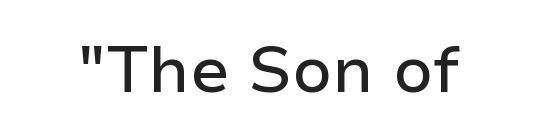
The image shows 65 px sans-serif type, upright; set normal letter spacing, not underlined; low stroke contrast and a medium x-height.
